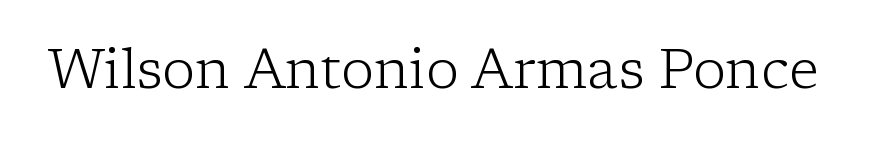
Letter spacing: default. Here the designer chose a conventional face with non-uniform glyph widths. The designer went with a serif here, giving each stem small feet. The gap between lines stays unmarked. The letters look calm and open, with moderate or lighter stems. Designer's note — italics off, roman on.
